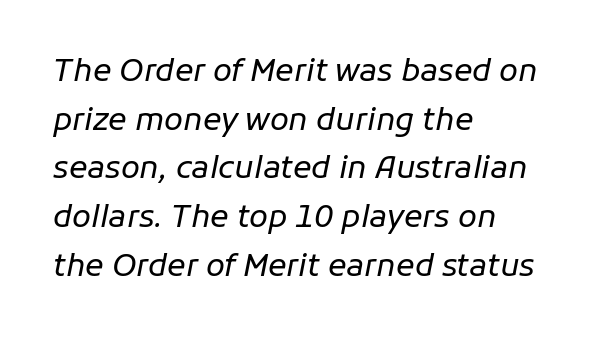
The image shows 31 px regular-weight type, italic (leaning right); set left-aligned, normal line spacing (1.57x), normal letter spacing, not underlined; low stroke contrast and a medium x-height.
